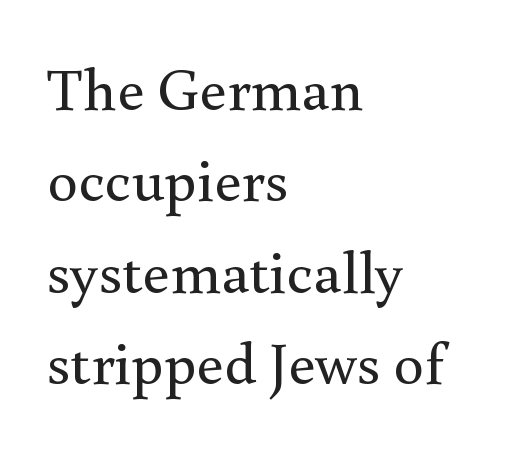
The image shows 61 px regular-weight serif type, upright; set left-aligned, normal line spacing (1.5x), normal letter spacing, not underlined; a small x-height.
